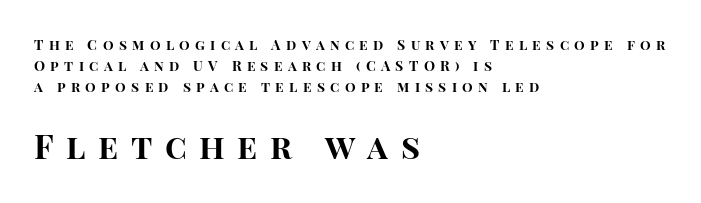
Q: Is the text bold? A: Yes.
Q: Is the text italic (slanted)? A: No, it is upright.
Q: Is the typeface a serif or a sans-serif typeface? A: Sans-serif.
Q: Is the text underlined? A: No.
Q: How is the paragraph aligned? A: Left-aligned.
Q: Is the spacing between letters normal or unusually wide? A: Unusually wide.
Q: Is the spacing between lines tight, normal or loose? A: Normal.
Q: Which block of text is set in a larger size, the first (top) or the second (bottom)? A: The second (bottom) one.
Q: Width (condensed, normal, or wide)? A: Normal.
Q: Stroke contrast? A: High.
Q: x-height? A: Large.
Q: Monospaced? A: No.
